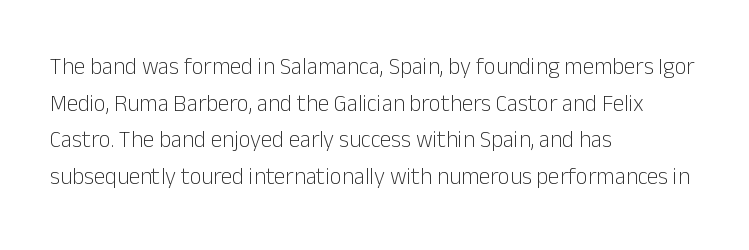
Notice how descenders clear the ascenders below comfortably — that's standard leading. Heft: none added — not bold. Posture: upright roman. The tracking reads as untouched default to a designer's eye. If you drew a ruler down the left edge, every line would touch it.
